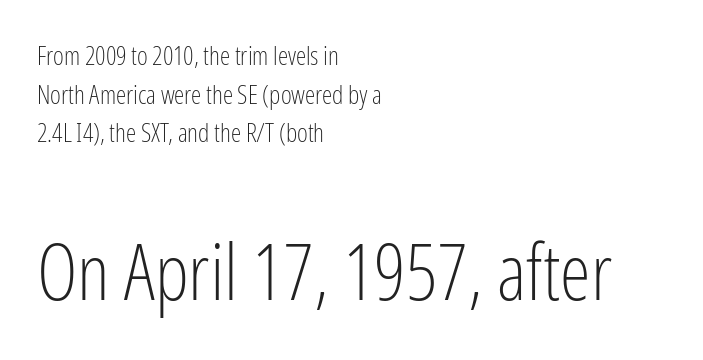
The image shows 78 px light, condensed sans-serif type, upright; set left-aligned, normal line spacing (1.49x), normal letter spacing, not underlined; the second (bottom) block is 3.0x larger; low stroke contrast and a medium x-height.
